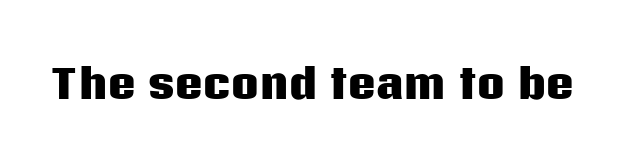
Q: Is the text bold? A: Yes.
Q: Is the text italic (slanted)? A: No, it is upright.
Q: Is the typeface a serif or a sans-serif typeface? A: Sans-serif.
Q: Is the text underlined? A: No.
Q: Is the spacing between letters normal or unusually wide? A: Normal.
Q: Width (condensed, normal, or wide)? A: Normal.
Q: Stroke contrast? A: Low.
Q: x-height? A: Large.
Q: Monospaced? A: No.
